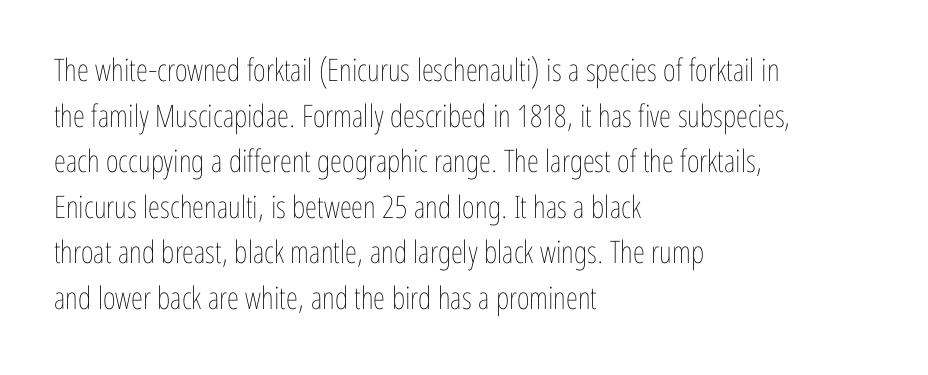
The image shows 31 px thin, condensed type, upright; set left-aligned, normal line spacing (1.47x), normal letter spacing, not underlined; low stroke contrast and a medium x-height.
